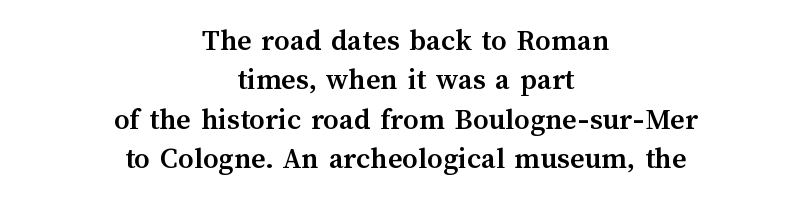
A typesetter would call this leading conventional body-copy spacing. Compared with typical body copy, the letter spacing here is the same. Descenders are the only things crossing below the line. You could not count columns in this text — the font is proportionally spaced. Is the type bold? Yes — the strokes are clearly thick and heavy.
